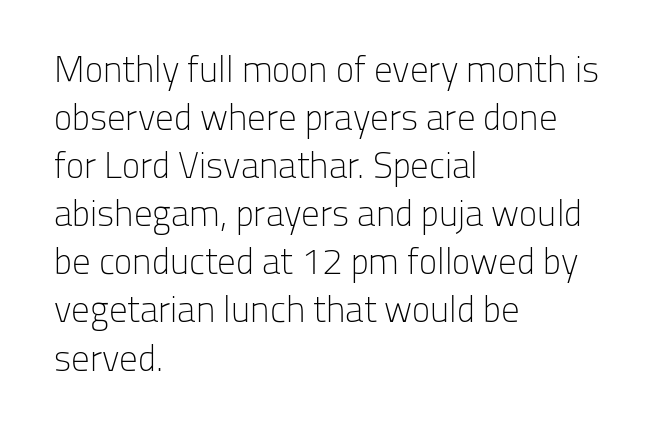
Q: Is the text bold? A: No.
Q: Is the text italic (slanted)? A: No, it is upright.
Q: Is the typeface a serif or a sans-serif typeface? A: Sans-serif.
Q: Is the text underlined? A: No.
Q: How is the paragraph aligned? A: Left-aligned.
Q: Is the spacing between letters normal or unusually wide? A: Normal.
Q: Is the spacing between lines tight, normal or loose? A: Normal.
Q: Width (condensed, normal, or wide)? A: Normal.
Q: Stroke contrast? A: Low.
Q: x-height? A: Medium.
Q: Monospaced? A: No.
